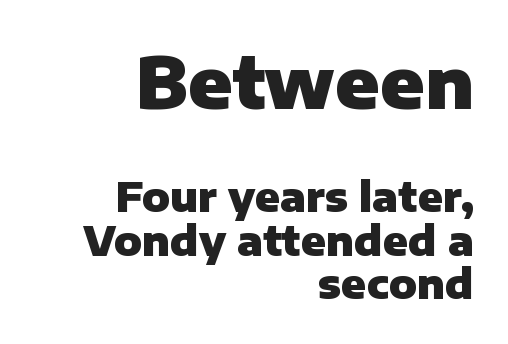
{"serif": "no", "italic": "no", "bold": "yes", "weight": "heavy", "width": "normal", "stroke_contrast": "low", "x_height": "medium", "monospaced": "no", "underline": "no", "align": "right", "line_spacing": "tight", "line_spacing_ratio": 1.07, "letter_spacing": "normal", "letter_spacing_em": 0.0, "larger_block": "first", "size_ratio": 1.76, "glyph_px": 72}
